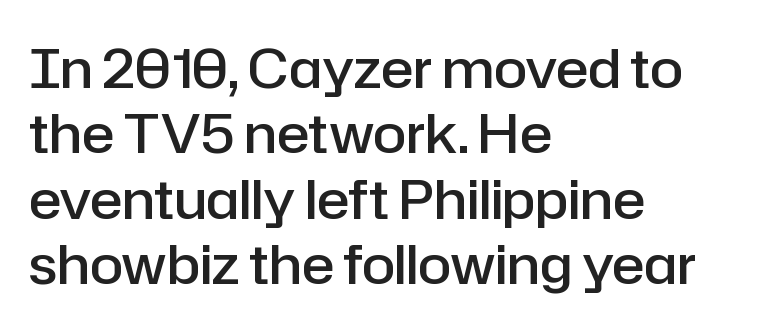
The image shows 54 px semibold sans-serif type, upright; set left-aligned, line spacing 1.21x, normal letter spacing, not underlined; low stroke contrast and a medium x-height.
